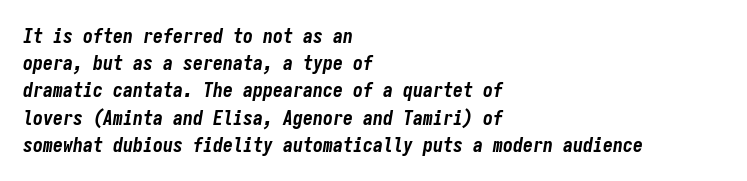
{"italic": "yes", "lean": "right", "slant_degrees": 9, "bold": "yes", "underline": "no", "align": "left", "line_spacing": "normal", "line_spacing_ratio": 1.36, "letter_spacing": "normal", "letter_spacing_em": 0.0, "glyph_px": 20}
